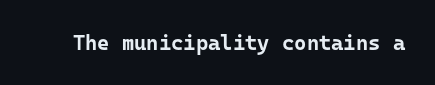
{"italic": "no", "bold": "yes", "underline": "no", "letter_spacing": "normal", "letter_spacing_em": 0.0, "glyph_px": 21}
